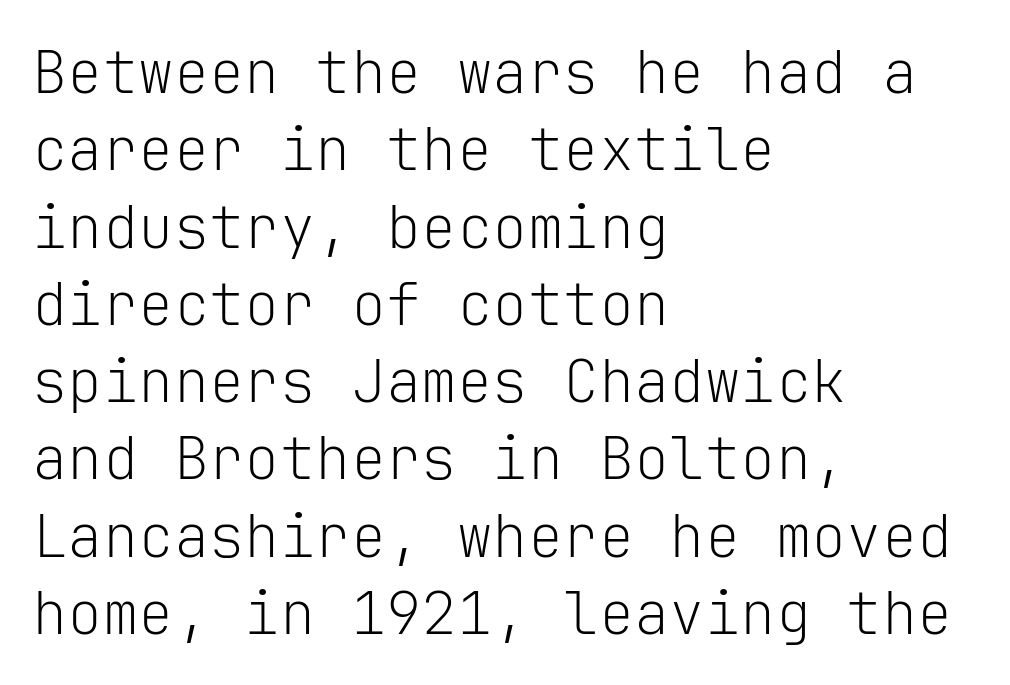
{"serif": "no", "italic": "no", "bold": "no", "weight": "light", "width": "normal", "stroke_contrast": "low", "x_height": "medium", "monospaced": "yes", "underline": "no", "align": "left", "line_spacing": "normal", "line_spacing_ratio": 1.31, "letter_spacing": "normal", "letter_spacing_em": 0.0, "glyph_px": 59}
